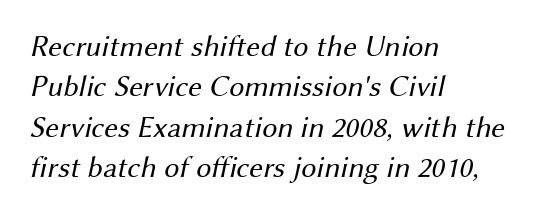
Q: Is the text bold? A: No.
Q: Is the typeface a serif or a sans-serif typeface? A: Sans-serif.
Q: Is the text underlined? A: No.
Q: How is the paragraph aligned? A: Left-aligned.
Q: Is the spacing between letters normal or unusually wide? A: Normal.
Q: Is the spacing between lines tight, normal or loose? A: Normal.
Q: Width (condensed, normal, or wide)? A: Normal.
Q: Stroke contrast? A: Medium.
Q: x-height? A: Medium.
Q: Monospaced? A: No.
